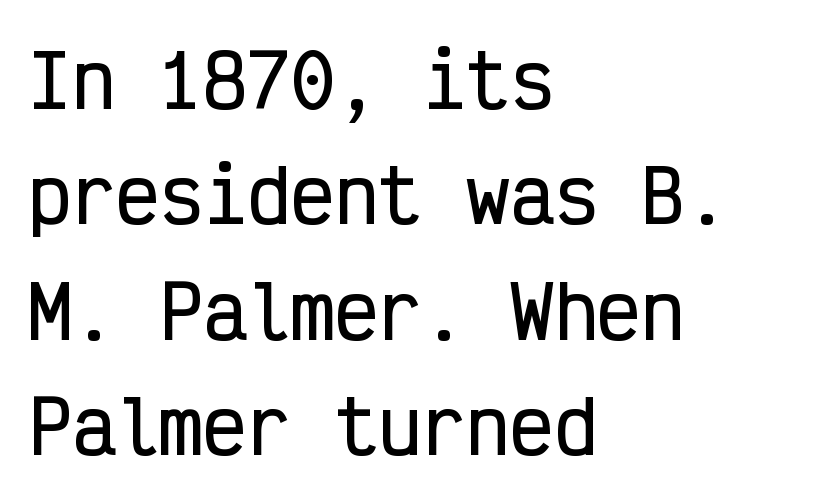
Q: Is the text italic (slanted)? A: No, it is upright.
Q: Is the typeface a serif or a sans-serif typeface? A: Sans-serif.
Q: Is the text underlined? A: No.
Q: How is the paragraph aligned? A: Left-aligned.
Q: Is the spacing between letters normal or unusually wide? A: Normal.
Q: Is the spacing between lines tight, normal or loose? A: Normal.
Q: Width (condensed, normal, or wide)? A: Condensed.
Q: Stroke contrast? A: Low.
Q: x-height? A: Medium.
Q: Monospaced? A: Yes.
